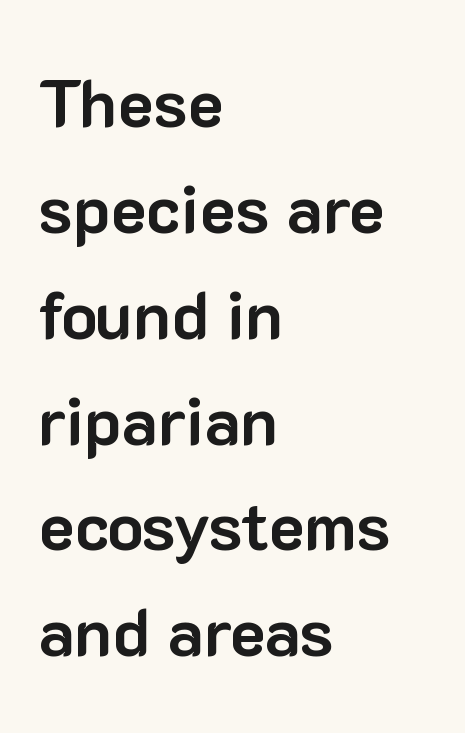
The image shows 67 px bold sans-serif type, upright; set left-aligned, normal line spacing (1.58x), normal letter spacing, not underlined; low stroke contrast and a medium x-height.
